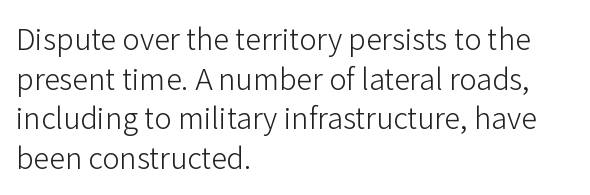
Notice how the stems are strictly vertical — no italics here. The strokes are not fattened; the text isn't bold. The letterforms sit shoulder to shoulder at normal distance. The strip under each line holds only bare page.
